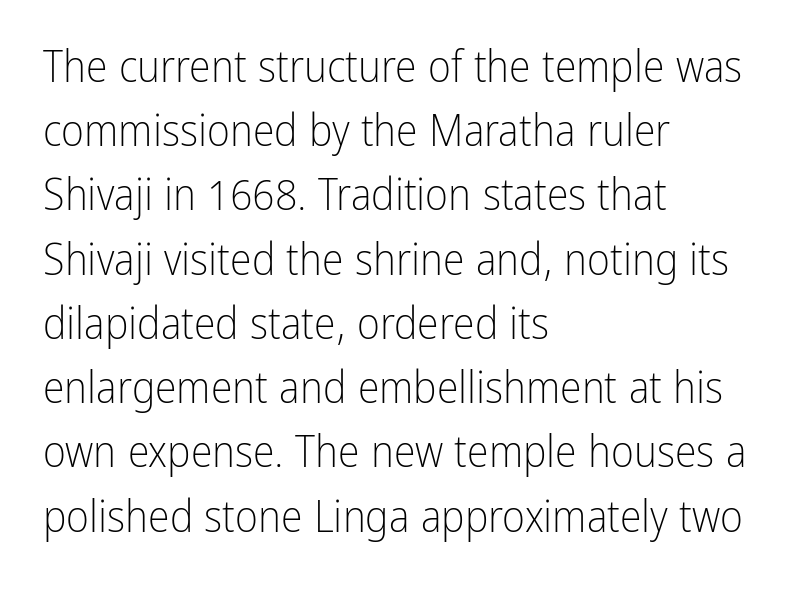
{"serif": "no", "italic": "no", "bold": "no", "weight": "light", "width": "condensed", "stroke_contrast": "low", "x_height": "medium", "monospaced": "no", "underline": "no", "align": "left", "line_spacing": "normal", "line_spacing_ratio": 1.46, "letter_spacing": "normal", "letter_spacing_em": 0.0, "glyph_px": 44}
